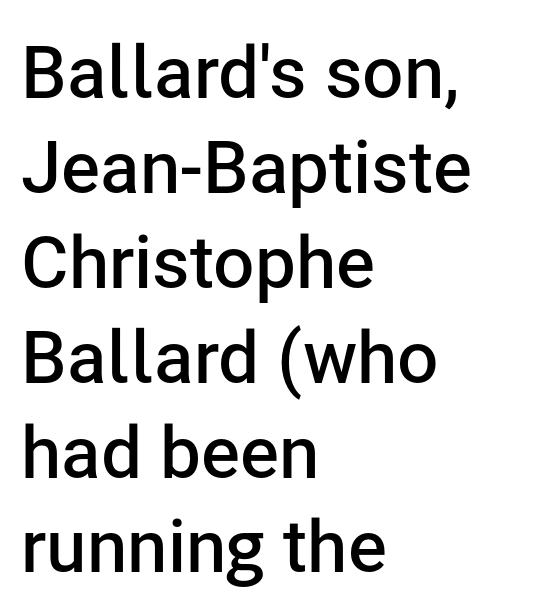
Line spacing here is normal. Emphasis by weight is partial: semibold. Observe the absence of serifs on each vertical stroke in this sample. Visually the block forms a straight wall on the left and a jagged coastline on the right. The face used here is rendered with its standard letterfit. Varying glyph widths throughout — classic text-font behaviour.
